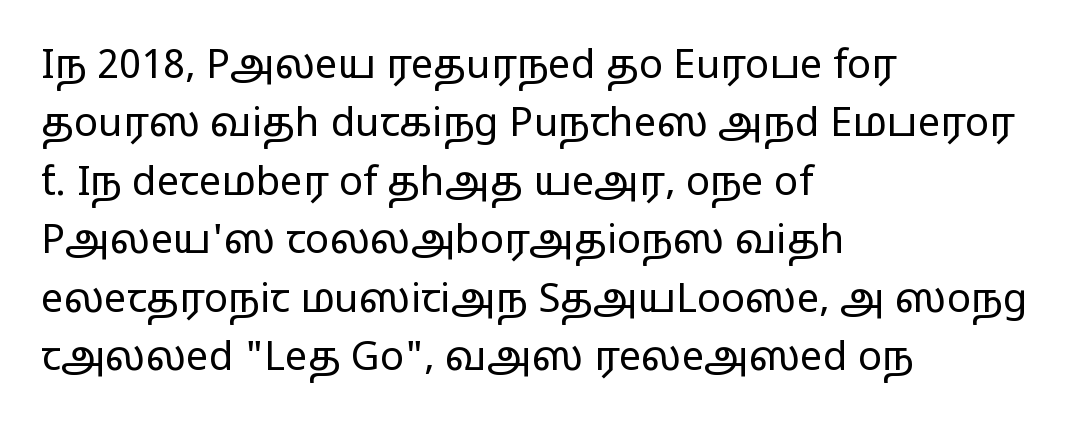
Looks like regular typesetting: each glyph gets only the width it needs. The strokes carry an ordinary text weight at most. The rendering uses a moderate line-height, typical for paragraphs. Ascenders rise straight up at ninety degrees.
